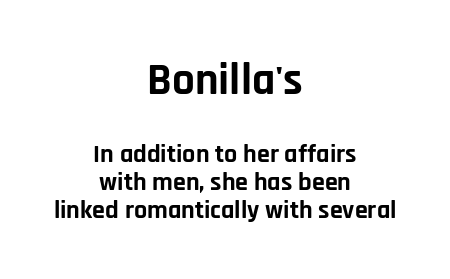
{"serif": "no", "italic": "no", "bold": "yes", "weight": "bold", "width": "normal", "stroke_contrast": "low", "x_height": "large", "monospaced": "no", "underline": "no", "align": "center", "line_spacing": "tight", "line_spacing_ratio": 1.08, "letter_spacing": "normal", "letter_spacing_em": 0.0, "larger_block": "first", "size_ratio": 1.73, "glyph_px": 45}
